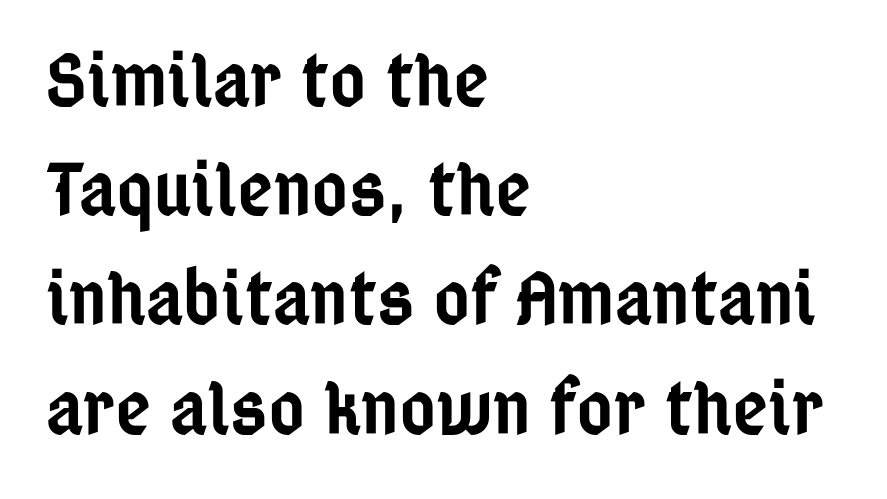
{"serif": "no", "italic": "no", "bold": "semi", "weight": "semibold", "width": "condensed", "stroke_contrast": "low", "x_height": "medium", "monospaced": "no", "underline": "no", "align": "left", "line_spacing": "normal", "line_spacing_ratio": 1.4, "letter_spacing": "normal", "letter_spacing_em": 0.0, "glyph_px": 78}
